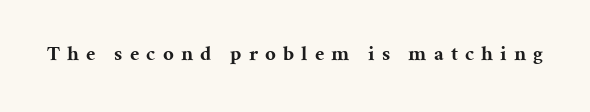
Q: Is the text bold? A: Yes.
Q: Is the text italic (slanted)? A: No, it is upright.
Q: Is the text underlined? A: No.
Q: Is the spacing between letters normal or unusually wide? A: Unusually wide.
